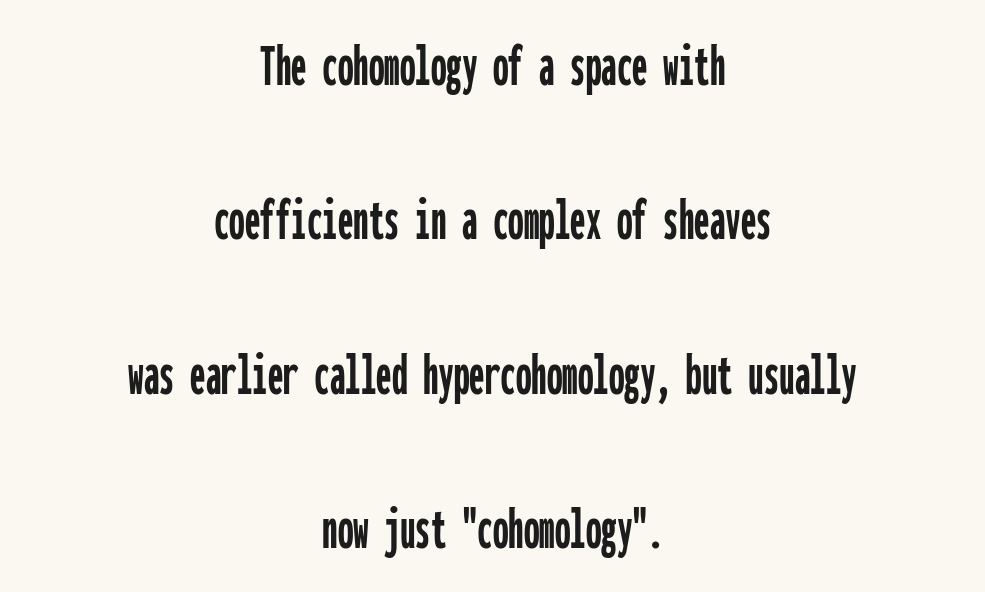
This sample is center-justified, so both line endings float freely. Plain, unruled lines of type. Typographically, this falls in the sans-serif category. The lines are spread far apart with generous leading. Spacing between characters is what you'd get straight out of the box. Is this a fixed-width face? Yes — each glyph sits in an identical cell.
